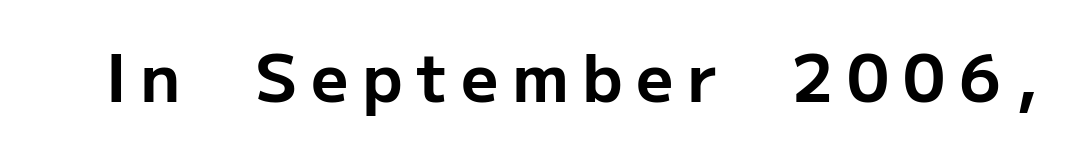
The image shows 65 px bold sans-serif type, upright; set unusually wide letter spacing (+0.21 em), not underlined; low stroke contrast and a medium x-height.
